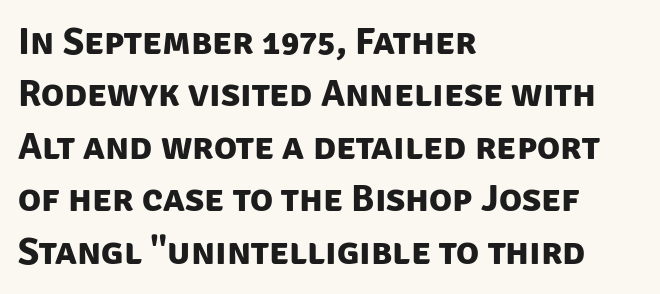
Q: Is the text bold? A: Yes.
Q: Is the typeface a serif or a sans-serif typeface? A: Sans-serif.
Q: Is the text underlined? A: No.
Q: How is the paragraph aligned? A: Left-aligned.
Q: Is the spacing between letters normal or unusually wide? A: Normal.
Q: Is the spacing between lines tight, normal or loose? A: Normal.
Q: Width (condensed, normal, or wide)? A: Normal.
Q: Stroke contrast? A: Low.
Q: x-height? A: Large.
Q: Monospaced? A: No.
